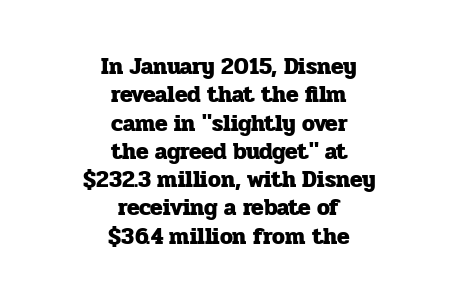
This rendering leaves character spacing at its baseline value. Caption: bold face, heavy strokes. Lines of text with bare space underneath. The type sits square on the baseline with zero lean.
